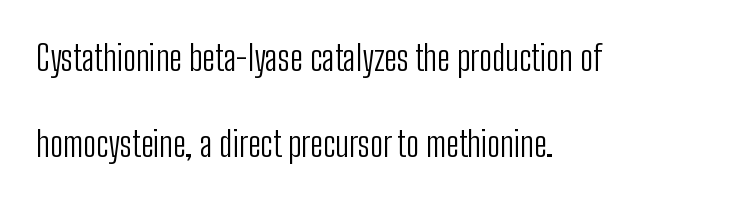
Q: Is the text bold? A: No.
Q: Is the text italic (slanted)? A: No, it is upright.
Q: Is the typeface a serif or a sans-serif typeface? A: Sans-serif.
Q: Is the text underlined? A: No.
Q: How is the paragraph aligned? A: Left-aligned.
Q: Is the spacing between letters normal or unusually wide? A: Normal.
Q: Is the spacing between lines tight, normal or loose? A: Loose.
Q: Width (condensed, normal, or wide)? A: Condensed.
Q: Stroke contrast? A: Low.
Q: x-height? A: Medium.
Q: Monospaced? A: No.
